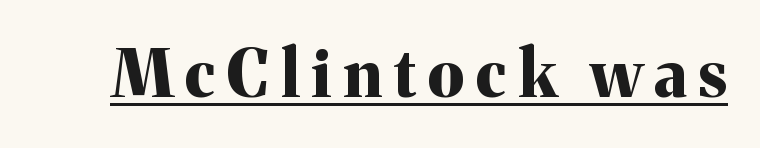
The image shows 65 px bold serif type, upright; set underlined; medium stroke contrast and a medium x-height.
